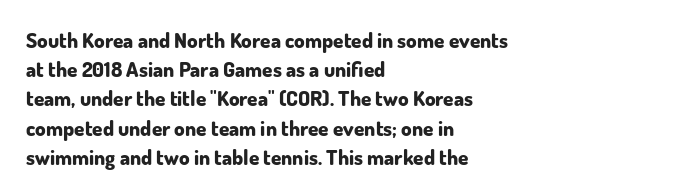
When letters stand straight like this, we call the style roman or upright. Line starts are locked; line ends wander. Quick note: underline off. Words appear dense and cohesive because spacing is normal. A normal amount of white space separates one row of letters from the next.
